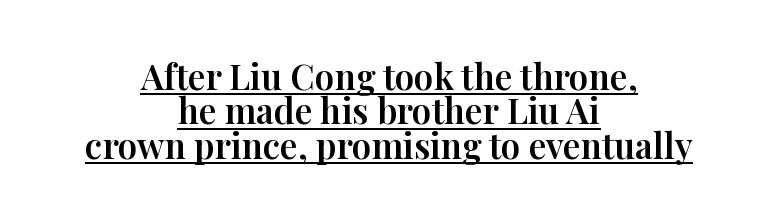
Q: Is the text italic (slanted)? A: No, it is upright.
Q: Is the typeface a serif or a sans-serif typeface? A: Serif.
Q: Is the text underlined? A: Yes.
Q: How is the paragraph aligned? A: Centered.
Q: Is the spacing between letters normal or unusually wide? A: Normal.
Q: Is the spacing between lines tight, normal or loose? A: Tight.
Q: Width (condensed, normal, or wide)? A: Normal.
Q: Stroke contrast? A: High.
Q: x-height? A: Medium.
Q: Monospaced? A: No.
